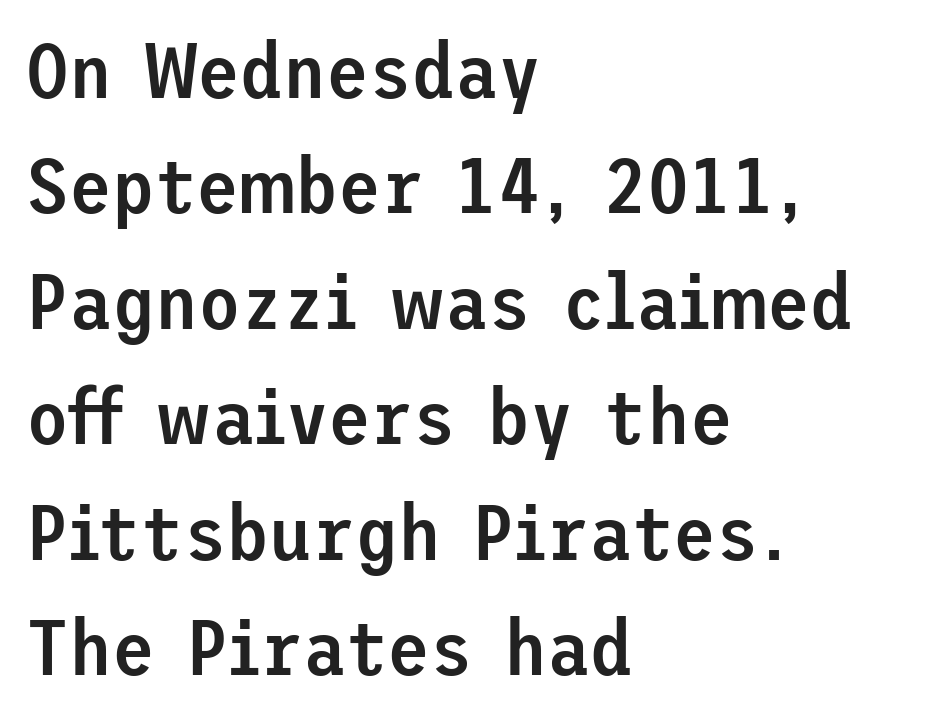
{"serif": "no", "italic": "no", "bold": "semi", "weight": "semibold", "width": "normal", "stroke_contrast": "low", "x_height": "medium", "underline": "no", "align": "left", "line_spacing": "normal", "line_spacing_ratio": 1.48, "letter_spacing": "normal", "letter_spacing_em": 0.0, "glyph_px": 78}
